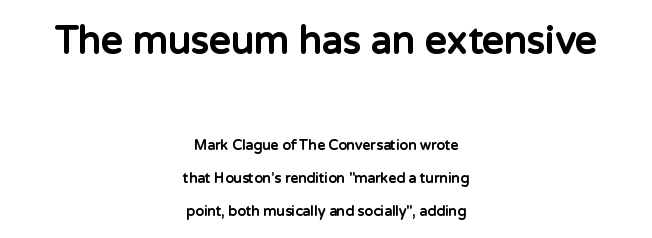
A dark, heavy texture on the line: the type is bold. Is the letter spacing exaggerated? No — it looks like the ordinary default. The passage shown begins with its larger block and ends with its smaller one. Unlike a traditional serif, this face leaves its strokes unadorned. Airy leading.
